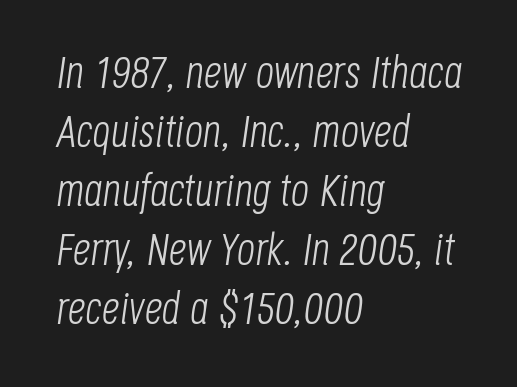
{"italic": "yes", "lean": "right", "slant_degrees": 8, "bold": "no", "weight": "light", "width": "condensed", "stroke_contrast": "low", "x_height": "large", "monospaced": "no", "underline": "no", "align": "left", "line_spacing": "normal", "line_spacing_ratio": 1.31, "letter_spacing": "normal", "letter_spacing_em": 0.0, "glyph_px": 45}
